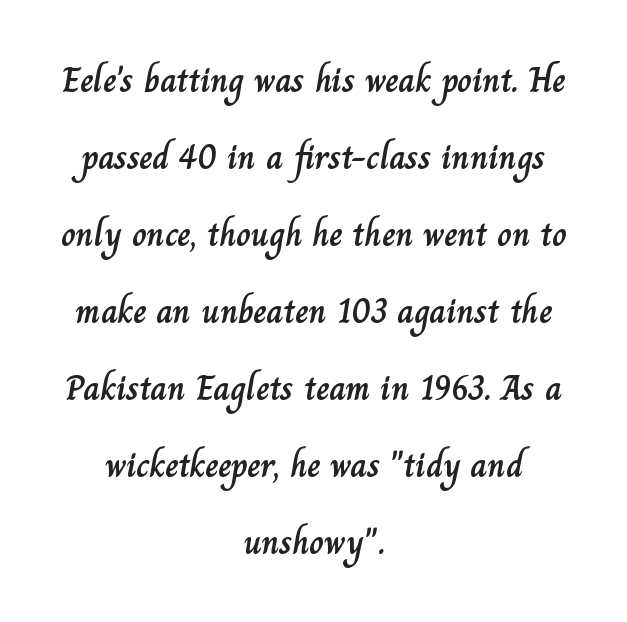
Q: Is the text italic (slanted)? A: Yes.
Q: Is the text underlined? A: No.
Q: How is the paragraph aligned? A: Centered.
Q: Is the spacing between letters normal or unusually wide? A: Normal.
Q: Is the spacing between lines tight, normal or loose? A: Loose.
Q: Width (condensed, normal, or wide)? A: Normal.
Q: Stroke contrast? A: Low.
Q: x-height? A: Small.
Q: Monospaced? A: No.
